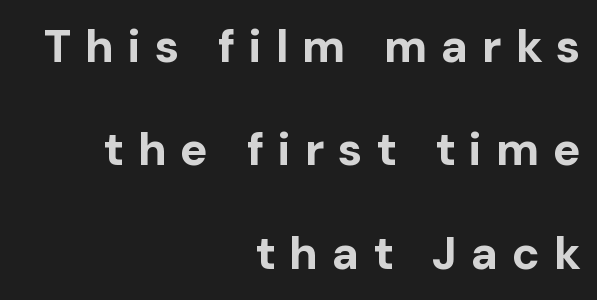
Q: Is the text bold? A: Yes.
Q: Is the text italic (slanted)? A: No, it is upright.
Q: Is the typeface a serif or a sans-serif typeface? A: Sans-serif.
Q: Is the text underlined? A: No.
Q: How is the paragraph aligned? A: Right-aligned.
Q: Is the spacing between letters normal or unusually wide? A: Unusually wide.
Q: Is the spacing between lines tight, normal or loose? A: Loose.
Q: Width (condensed, normal, or wide)? A: Normal.
Q: Stroke contrast? A: Low.
Q: x-height? A: Medium.
Q: Monospaced? A: No.
